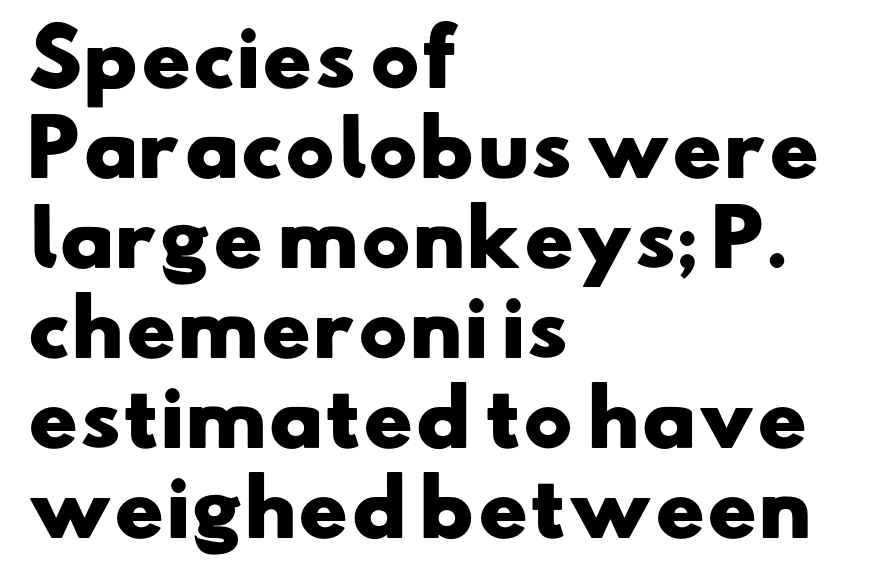
Is the block centered? No — it sits flush against the left margin. Check the space under the baseline: it is left empty. A typesetter would label this face a sans. The tracking reads as untouched default to a designer's eye. What weight is shown? A full bold with thick strokes. You could not count columns in this text — the font is proportionally spaced.
